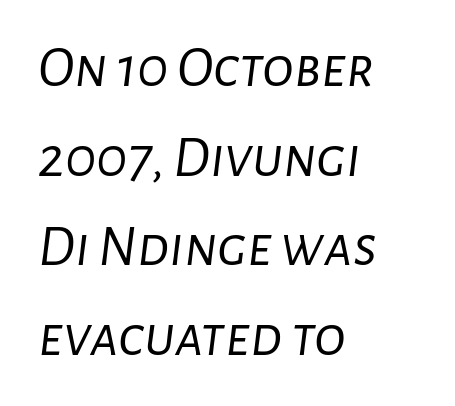
Heaviness? Minimal to ordinary, like unemphasized prose. Just letters on the line, the space beneath them empty. Horizontal bands of white between lines are of average thickness. A typesetter would call this zero additional tracking.
